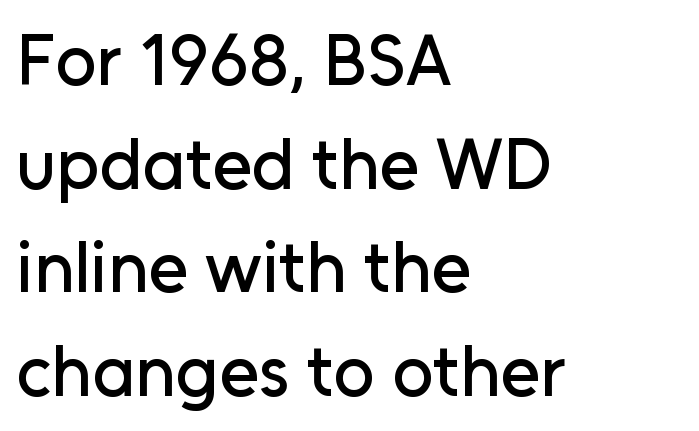
{"serif": "no", "italic": "no", "width": "normal", "stroke_contrast": "low", "x_height": "medium", "monospaced": "no", "underline": "no", "align": "left", "line_spacing": "normal", "line_spacing_ratio": 1.44, "letter_spacing": "normal", "letter_spacing_em": 0.0, "glyph_px": 72}
